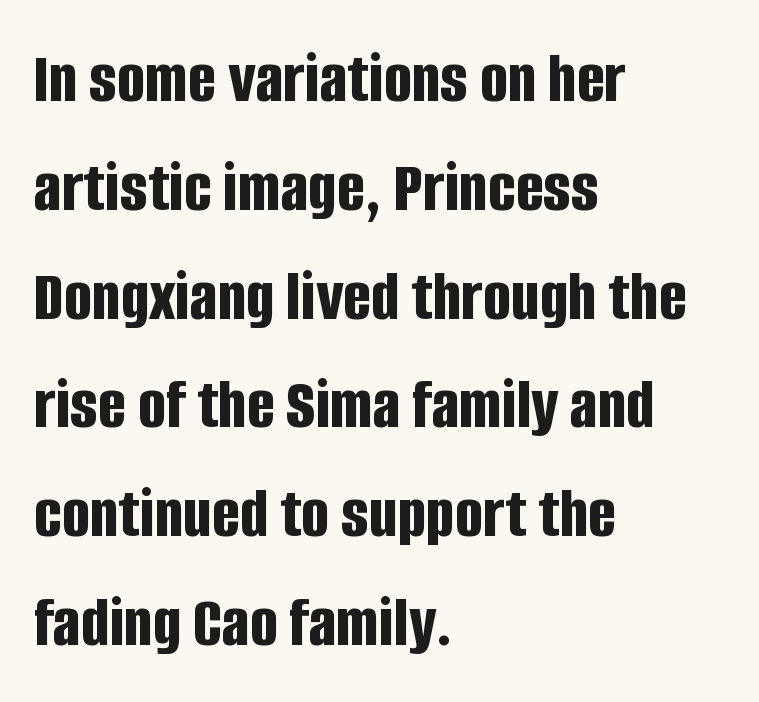
The image shows 74 px bold, condensed sans-serif type, upright; set left-aligned, normal line spacing (1.47x), normal letter spacing, not underlined; low stroke contrast and a large x-height.
